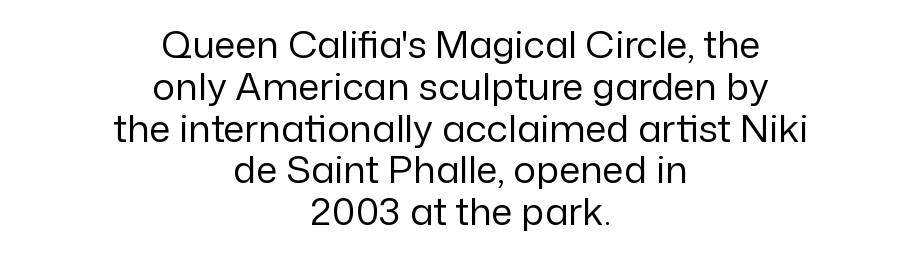
Q: Is the text bold? A: No.
Q: Is the text italic (slanted)? A: No, it is upright.
Q: Is the typeface a serif or a sans-serif typeface? A: Sans-serif.
Q: Is the text underlined? A: No.
Q: How is the paragraph aligned? A: Centered.
Q: Is the spacing between letters normal or unusually wide? A: Normal.
Q: Is the spacing between lines tight, normal or loose? A: Tight.
Q: Width (condensed, normal, or wide)? A: Normal.
Q: Stroke contrast? A: Low.
Q: x-height? A: Medium.
Q: Monospaced? A: No.
